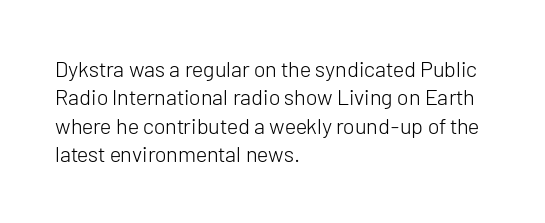
The image shows 22 px text type, upright; set left-aligned, normal line spacing (1.29x), normal letter spacing, not underlined.
